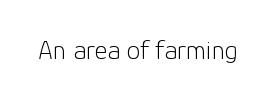
The image shows 27 px text type, upright; set normal letter spacing, not underlined.
